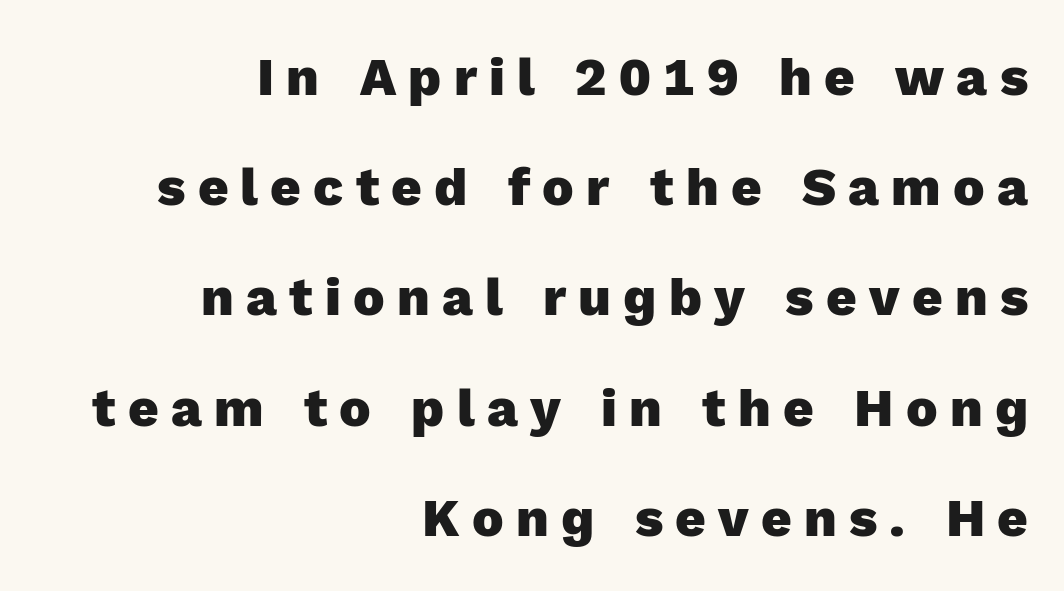
The image shows 53 px heavy sans-serif type, upright; set right-aligned, loose line spacing (2.08x), unusually wide letter spacing (+0.23 em), not underlined; a medium x-height.
